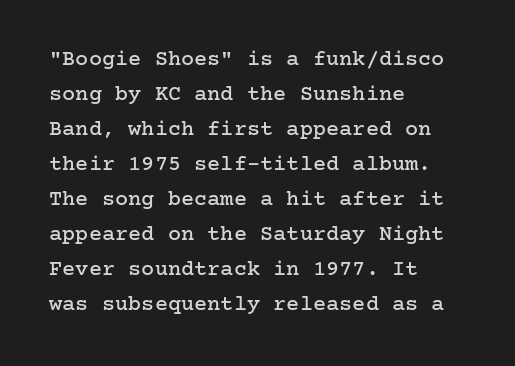
The image shows 22 px text type, upright; set left-aligned, normal line spacing (1.59x), normal letter spacing, not underlined.
